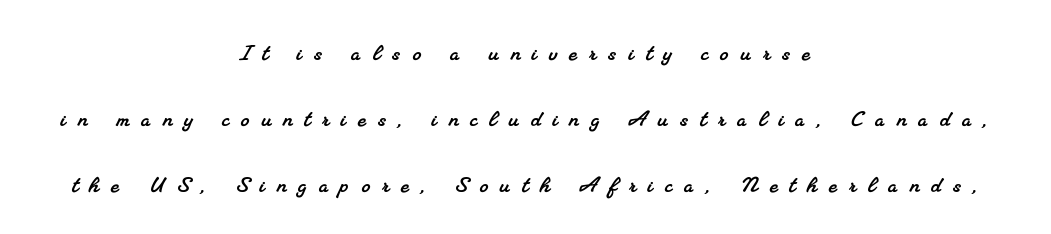
Casual observation: everything's sitting right in the middle. Substantial extra tracking has been applied to these lines. The line-height multiplier appears high, well above default. A bare baseline throughout the passage.
